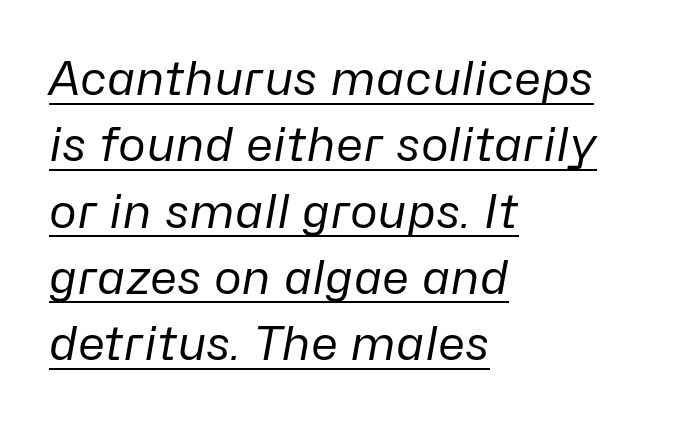
Q: Is the text bold? A: No.
Q: Is the text italic (slanted)? A: Yes, it leans right by about 10 degrees.
Q: Is the text underlined? A: Yes.
Q: How is the paragraph aligned? A: Left-aligned.
Q: Is the spacing between letters normal or unusually wide? A: Normal.
Q: Is the spacing between lines tight, normal or loose? A: Normal.
Q: Width (condensed, normal, or wide)? A: Normal.
Q: Stroke contrast? A: Low.
Q: x-height? A: Medium.
Q: Monospaced? A: No.
